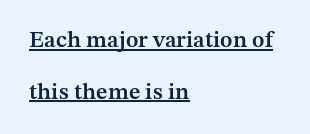
{"italic": "no", "bold": "semi", "underline": "yes", "align": "left", "line_spacing": "loose", "line_spacing_ratio": 2.25, "letter_spacing": "normal", "letter_spacing_em": 0.0, "glyph_px": 23}
